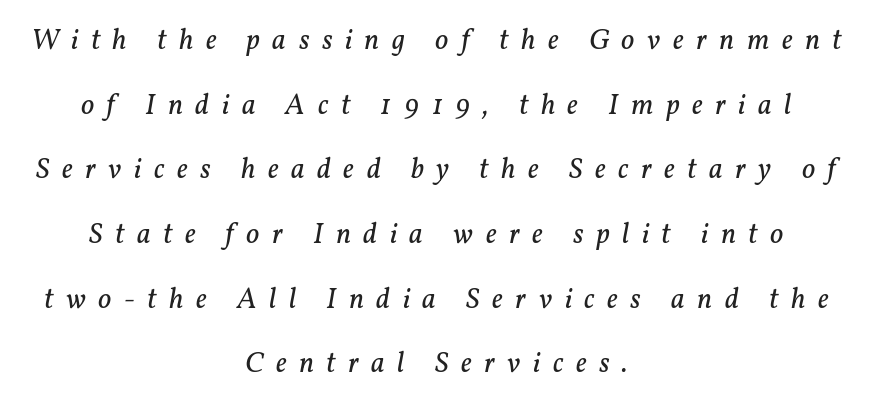
The image shows 29 px regular-weight serif type, italic (leaning right); set centered, loose line spacing (2.23x), unusually wide letter spacing (+0.43 em), not underlined; low stroke contrast and a medium x-height.
